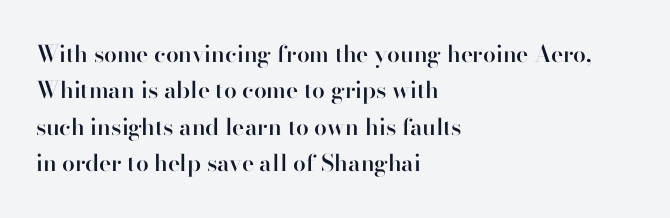
The image shows 23 px text type, upright; set left-aligned, normal line spacing (1.58x), normal letter spacing, not underlined.
